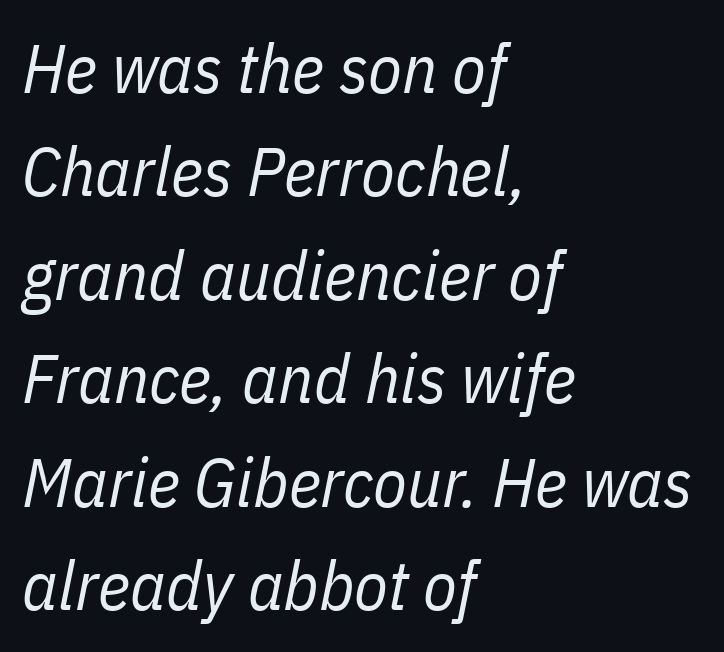
The image shows 69 px regular-weight, condensed type, italic (leaning right); set left-aligned, normal line spacing (1.5x), normal letter spacing, not underlined; low stroke contrast and a medium x-height.
